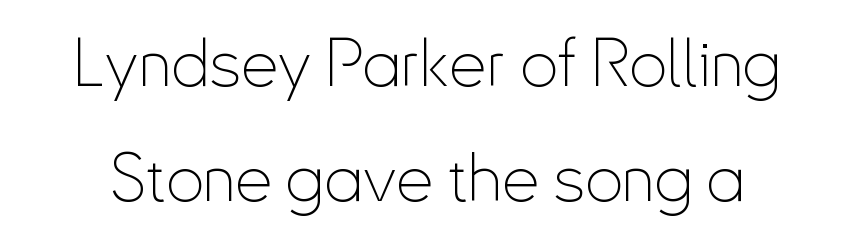
{"serif": "no", "italic": "no", "bold": "no", "weight": "thin", "width": "condensed", "stroke_contrast": "low", "x_height": "small", "monospaced": "no", "underline": "no", "line_spacing_ratio": 1.71, "letter_spacing": "normal", "letter_spacing_em": 0.0, "glyph_px": 67}
